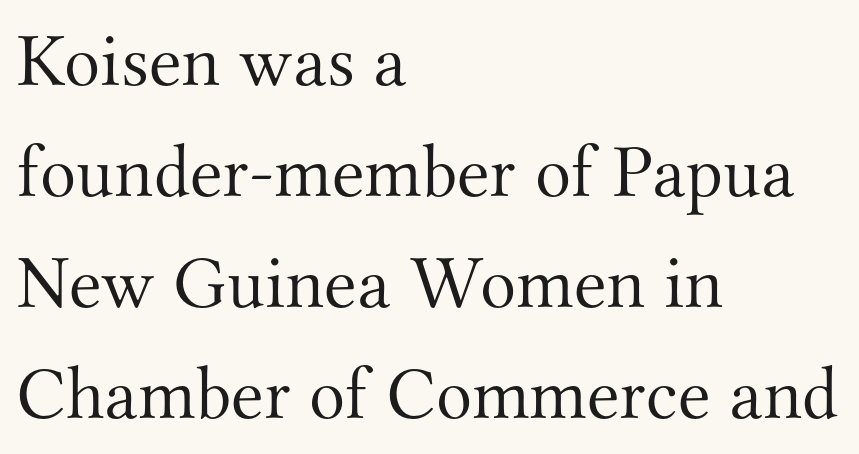
{"serif": "yes", "italic": "no", "bold": "no", "weight": "light", "width": "normal", "stroke_contrast": "medium", "x_height": "small", "monospaced": "no", "underline": "no", "align": "left", "line_spacing": "normal", "line_spacing_ratio": 1.48, "letter_spacing": "normal", "letter_spacing_em": 0.0, "glyph_px": 75}
